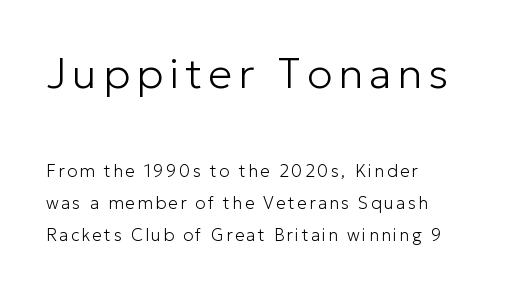
Grotesque or geometric, the face here clearly has no serifs. The letters advance in unequal steps, a hallmark of proportional type. Unbolded letterforms with no extra heft. Descenders hang freely into open space. Nope, not italic — everything's standing straight. These two chunks differ in scale, with the top chunk taking the larger measure.
